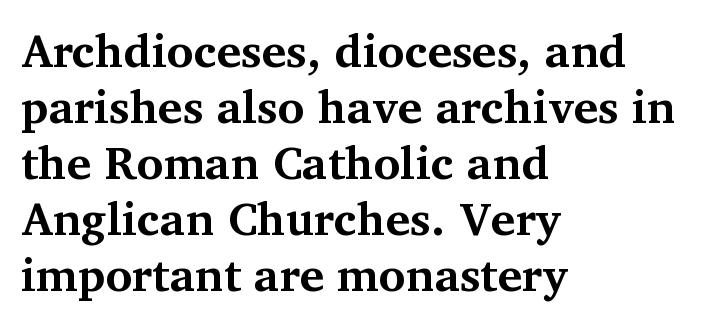
Ascenders rise straight up at ninety degrees. The passage shown is emphatically bold. Rule under the text: the space is simply empty. Each letter keeps its own natural width here, so spacing adapts to shape. The paragraph has a hard left edge and a soft right edge.
